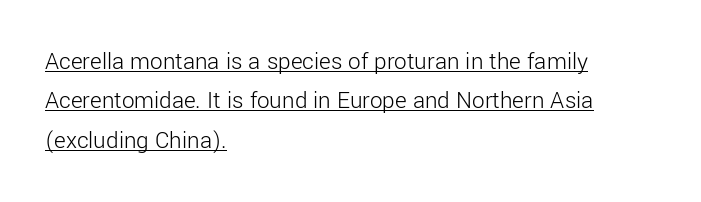
Q: Is the text bold? A: No.
Q: Is the text italic (slanted)? A: No, it is upright.
Q: Is the text underlined? A: Yes.
Q: How is the paragraph aligned? A: Left-aligned.
Q: Is the spacing between letters normal or unusually wide? A: Normal.
Q: Is the spacing between lines tight, normal or loose? A: Normal.
